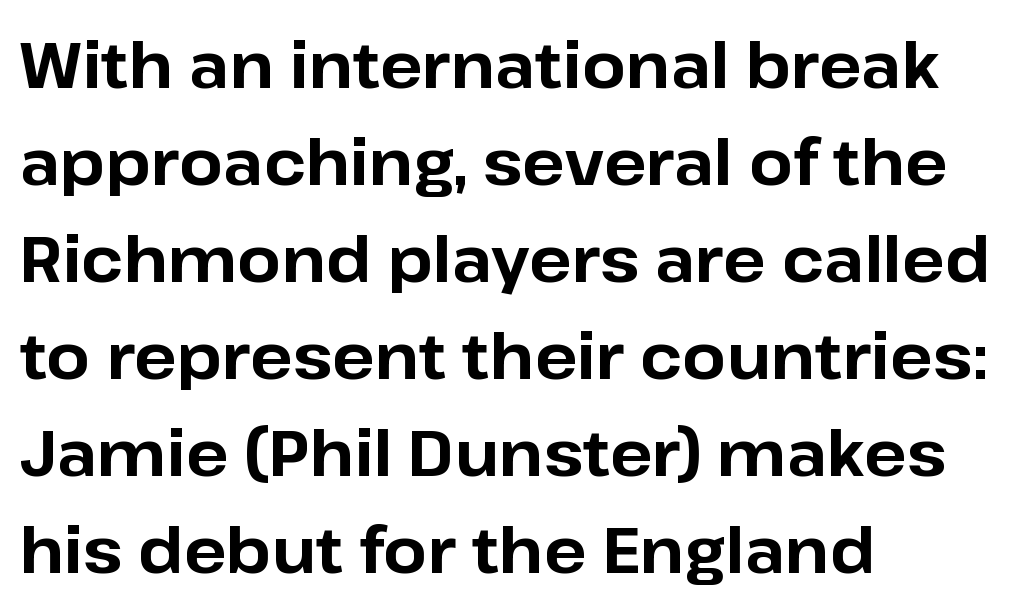
Spacing verdict: proportional, widths tailored to each character. Compared with typical paragraphs, the rows here are spaced about the same. One-word summary of the alignment: left. The glyphs have the mass of a bold cut. Unlike italic type, these characters show no tilt at all. To sum up the face: it is a sans, with no serifs.
